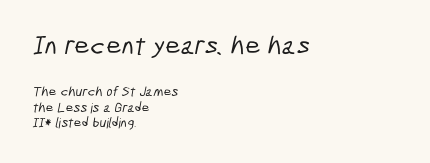
{"underline": "no", "align": "left", "line_spacing": "tight", "line_spacing_ratio": 1.12, "letter_spacing": "normal", "letter_spacing_em": 0.0, "larger_block": "first", "size_ratio": 1.93, "glyph_px": 27}
